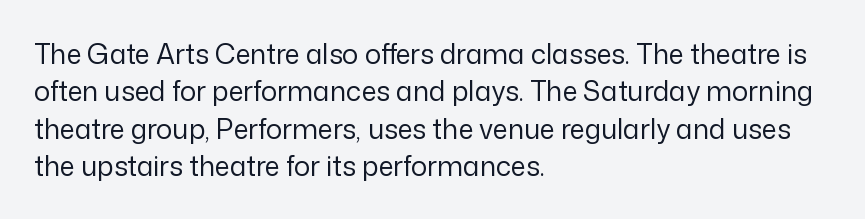
Q: Is the text bold? A: No.
Q: Is the text italic (slanted)? A: No, it is upright.
Q: Is the text underlined? A: No.
Q: How is the paragraph aligned? A: Left-aligned.
Q: Is the spacing between letters normal or unusually wide? A: Normal.
Q: Is the spacing between lines tight, normal or loose? A: Normal.
